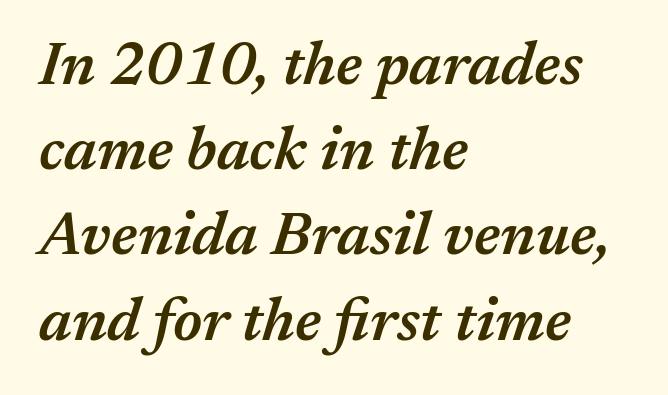
Q: Is the text bold? A: Semi-bold.
Q: Is the text italic (slanted)? A: Yes, it leans right by about 17 degrees.
Q: Is the text underlined? A: No.
Q: How is the paragraph aligned? A: Left-aligned.
Q: Is the spacing between letters normal or unusually wide? A: Normal.
Q: Is the spacing between lines tight, normal or loose? A: Normal.
Q: Width (condensed, normal, or wide)? A: Normal.
Q: Stroke contrast? A: Medium.
Q: x-height? A: Medium.
Q: Monospaced? A: No.
